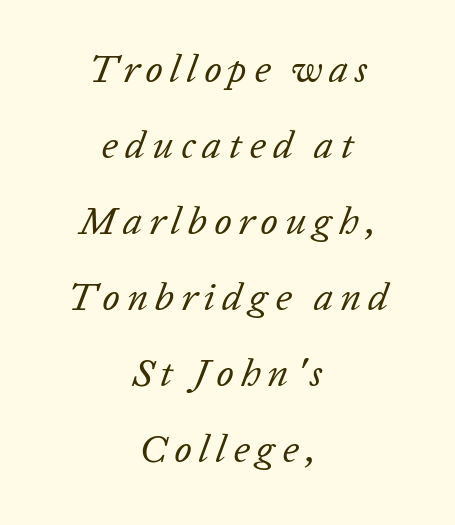
Q: Is the text bold? A: No.
Q: Is the text italic (slanted)? A: Yes, it leans right by about 20 degrees.
Q: Is the text underlined? A: No.
Q: How is the paragraph aligned? A: Centered.
Q: Is the spacing between lines tight, normal or loose? A: Loose.
Q: Width (condensed, normal, or wide)? A: Normal.
Q: Stroke contrast? A: Low.
Q: x-height? A: Medium.
Q: Monospaced? A: No.
